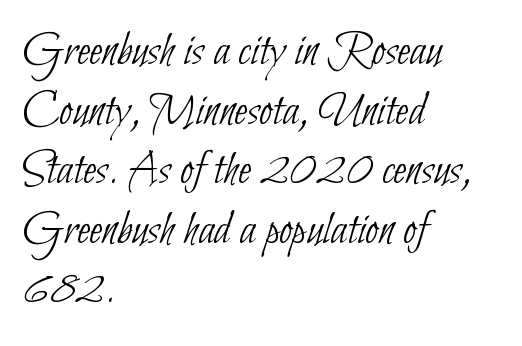
{"serif": "no", "bold": "no", "weight": "thin", "width": "condensed", "stroke_contrast": "low", "x_height": "small", "monospaced": "no", "underline": "no", "align": "left", "line_spacing_ratio": 1.24, "letter_spacing": "normal", "letter_spacing_em": 0.0, "glyph_px": 48}
